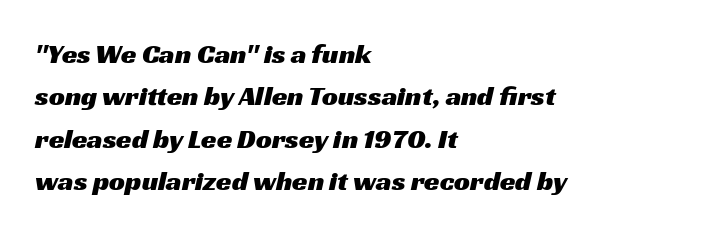
{"serif": "no", "width": "wide", "stroke_contrast": "medium", "x_height": "medium", "monospaced": "no", "underline": "no", "align": "left", "line_spacing": "normal", "line_spacing_ratio": 1.51, "letter_spacing": "normal", "letter_spacing_em": 0.0, "glyph_px": 28}
